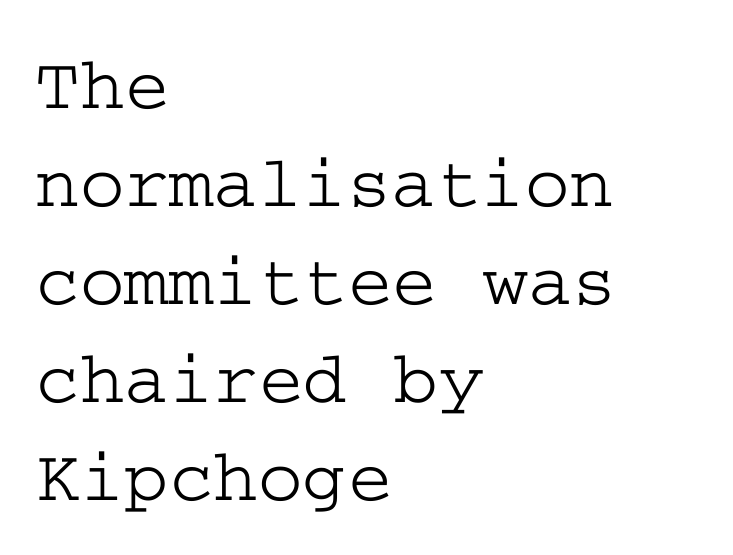
Every stem runs plumb, perpendicular to the baseline. The passage shown is not underscored anywhere. A student would call this left alignment; a typographer would say flush left, rag right. Look at the bottom of the vertical strokes: they flare into serifs here. The rendering keeps characters at their native spacing. The designer left line spacing at the default.
